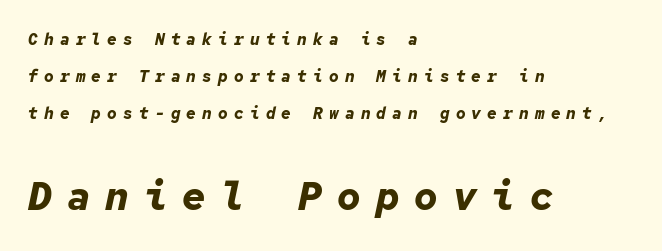
The gaps between neighbouring characters are conspicuously large. Quick note: underline off. The face used here is monospaced, like something from a code editor. Baseline-to-baseline distance is far greater than the letter height.
